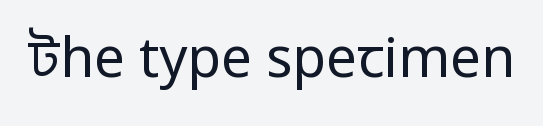
The image shows 55 px regular-weight, condensed sans-serif type, upright; set normal letter spacing, not underlined; low stroke contrast and a large x-height.
